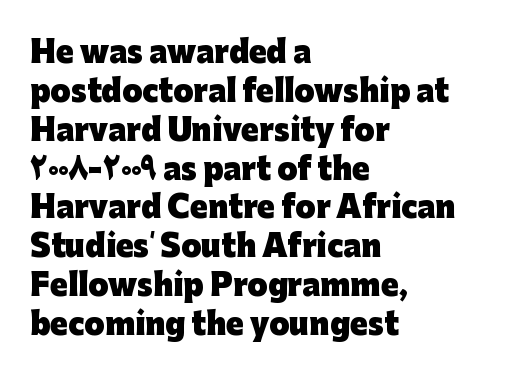
The image shows 29 px heavy sans-serif type, upright; set left-aligned, normal line spacing (1.34x), normal letter spacing, not underlined; low stroke contrast and a medium x-height.
